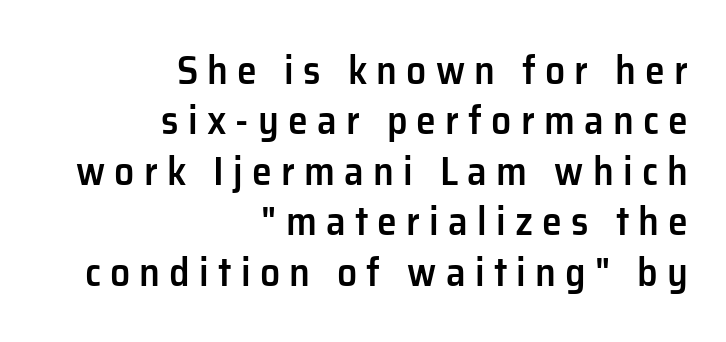
Think of a printed novel: that variable character pitch is what you see here. The face used here is a semibold: visibly heavier than regular, lighter than bold. The font's upright variant was chosen for this text. The zone under the glyphs is completely vacant.
